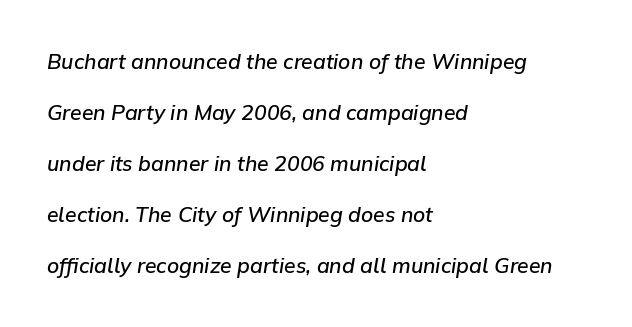
Q: Is the text bold? A: Semi-bold.
Q: Is the text italic (slanted)? A: Yes, it leans right by about 9 degrees.
Q: Is the text underlined? A: No.
Q: How is the paragraph aligned? A: Left-aligned.
Q: Is the spacing between letters normal or unusually wide? A: Normal.
Q: Is the spacing between lines tight, normal or loose? A: Loose.
